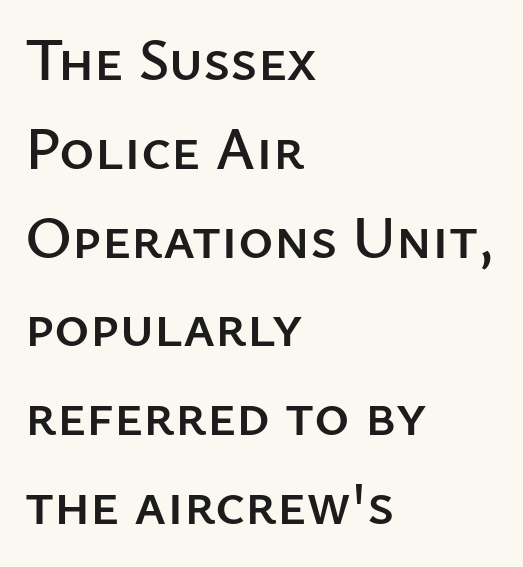
The image shows 60 px sans-serif type, upright; set left-aligned, normal line spacing (1.48x), normal letter spacing, not underlined; low stroke contrast and a medium x-height.
